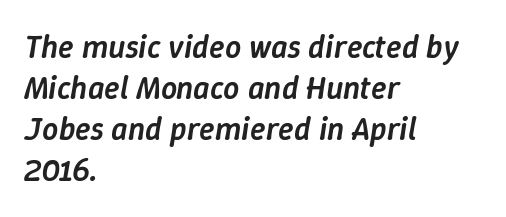
{"italic": "yes", "lean": "right", "slant_degrees": 9, "bold": "semi", "weight": "semibold", "width": "normal", "stroke_contrast": "low", "x_height": "medium", "monospaced": "no", "underline": "no", "align": "left", "line_spacing": "normal", "line_spacing_ratio": 1.28, "letter_spacing": "normal", "letter_spacing_em": 0.0, "glyph_px": 32}
